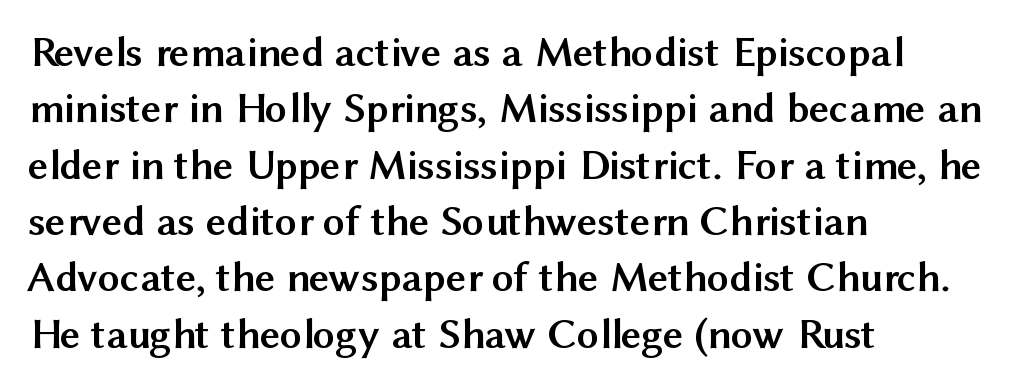
A clean baseline with only descenders dipping below it. The font's upright variant was chosen for this text. In terms of letterform style, serifs are entirely absent. Each new line begins a customary step beneath the previous one.
